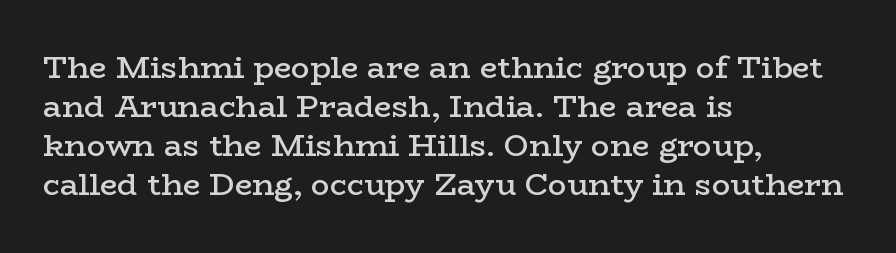
{"serif": "yes", "italic": "no", "bold": "semi", "weight": "semibold", "width": "wide", "stroke_contrast": "low", "x_height": "medium", "monospaced": "no", "underline": "no", "align": "left", "line_spacing": "normal", "line_spacing_ratio": 1.26, "letter_spacing": "normal", "letter_spacing_em": 0.0, "glyph_px": 31}
